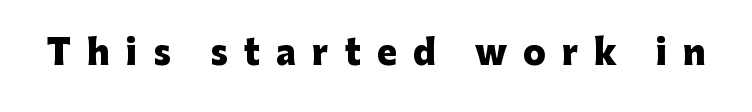
Q: Is the text bold? A: Yes.
Q: Is the text italic (slanted)? A: No, it is upright.
Q: Is the typeface a serif or a sans-serif typeface? A: Sans-serif.
Q: Is the text underlined? A: No.
Q: Is the spacing between letters normal or unusually wide? A: Unusually wide.
Q: Width (condensed, normal, or wide)? A: Normal.
Q: Stroke contrast? A: Low.
Q: x-height? A: Medium.
Q: Monospaced? A: No.
